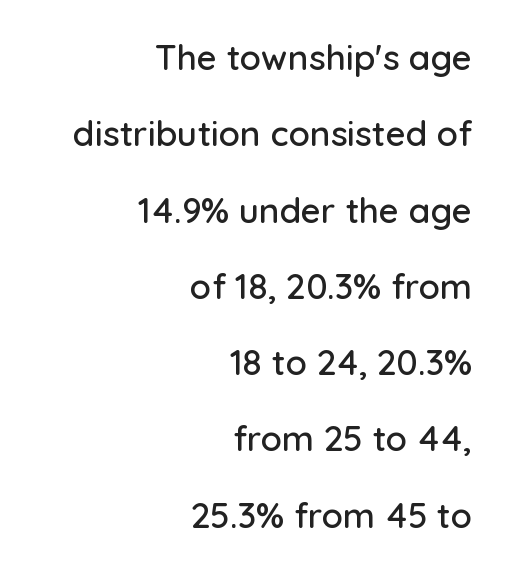
The font's upright variant was chosen for this text. These lines keep a tight, regular rhythm from letter to letter. Compared with typical paragraphs, the rows here are farther apart. Right-aligned paragraph, ragged on the left. Quick note: underline off. The face used here is proportionally spaced, like ordinary book or web type.
